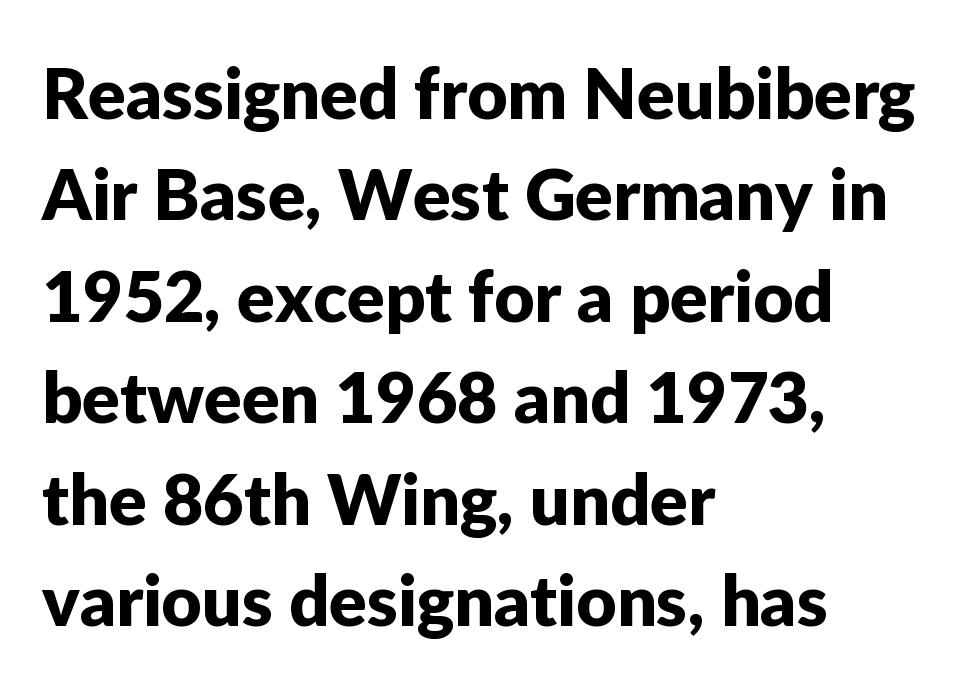
The image shows 70 px sans-serif type, upright; set left-aligned, normal line spacing (1.45x), normal letter spacing, not underlined; low stroke contrast and a medium x-height.
